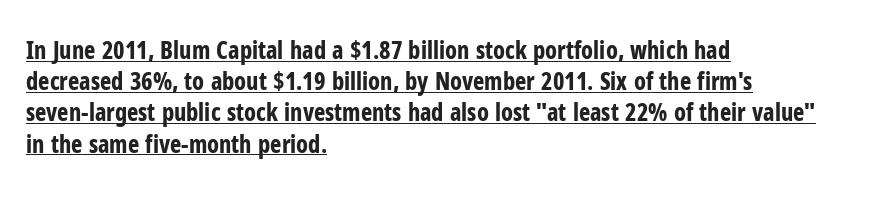
Posture: vertical. Notice how descenders clear the ascenders below comfortably — that's standard leading. Where is the straight margin? On the left. The face used here has the dense, thick strokes of a bold.
